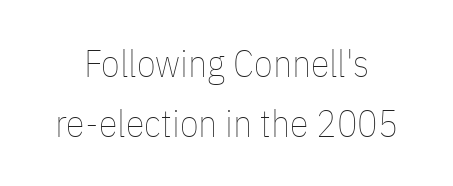
How are the letters spaced? Ordinarily, with no added tracking. A roman cut, with each character standing at attention. This rendering features lettering with no underline. Proportional: the letters do not fall into vertical columns. The typeface has the unassuming heft of standard copy or less.
